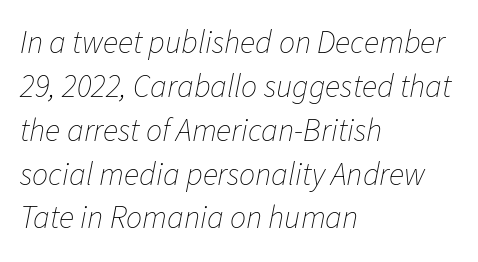
Italic? Definitely — the glyphs are oblique. The passage shown has conventional tracking throughout. The block of text has a typical density, with ordinary space between rows. Stroke mass is kept to a normal reading level or below.
